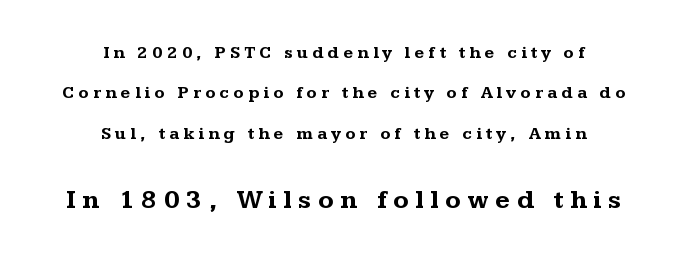
The image shows 26 px bold type, upright; set centered, loose line spacing (2.37x), unusually wide letter spacing (+0.25 em), not underlined; the second (bottom) block is 1.53x larger.
